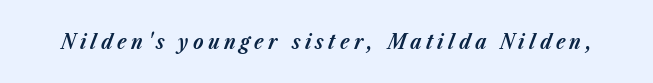
{"italic": "yes", "lean": "right", "slant_degrees": 23, "bold": "yes", "underline": "no", "letter_spacing": "wide", "letter_spacing_em": 0.21, "glyph_px": 21}
